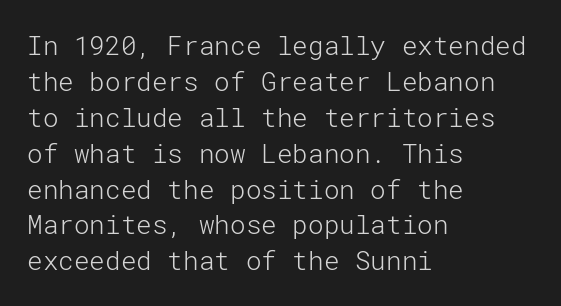
{"italic": "no", "bold": "no", "underline": "no", "align": "left", "line_spacing": "normal", "line_spacing_ratio": 1.38, "letter_spacing": "normal", "letter_spacing_em": 0.0, "glyph_px": 26}
